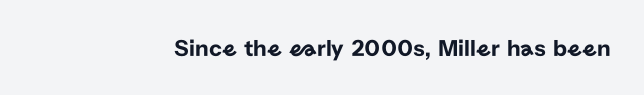
Q: Is the text italic (slanted)? A: No, it is upright.
Q: Is the text underlined? A: No.
Q: Is the spacing between letters normal or unusually wide? A: Normal.
